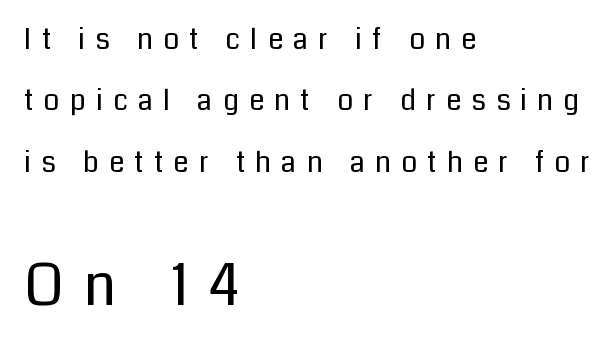
Q: Is the text bold? A: No.
Q: Is the text italic (slanted)? A: No, it is upright.
Q: Is the typeface a serif or a sans-serif typeface? A: Sans-serif.
Q: Is the text underlined? A: No.
Q: How is the paragraph aligned? A: Left-aligned.
Q: Is the spacing between letters normal or unusually wide? A: Unusually wide.
Q: Is the spacing between lines tight, normal or loose? A: Loose.
Q: Which block of text is set in a larger size, the first (top) or the second (bottom)? A: The second (bottom) one.
Q: Width (condensed, normal, or wide)? A: Normal.
Q: Stroke contrast? A: Low.
Q: x-height? A: Medium.
Q: Monospaced? A: No.
